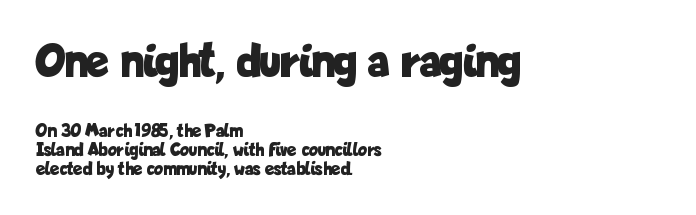
The image shows 48 px bold, condensed sans-serif type, upright; set left-aligned, tight line spacing (0.98x), normal letter spacing, not underlined; the first (top) block is 2.53x larger; low stroke contrast and a medium x-height.
